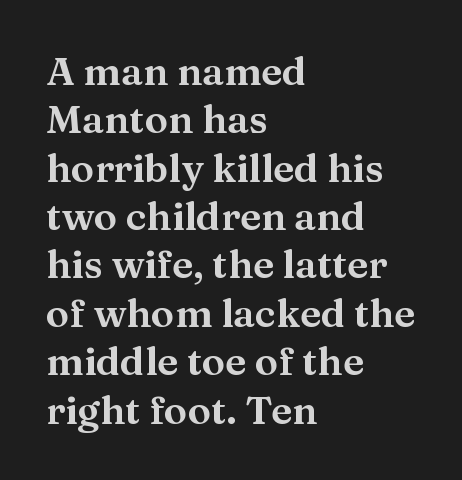
{"serif": "yes", "italic": "no", "width": "wide", "stroke_contrast": "medium", "x_height": "medium", "monospaced": "no", "underline": "no", "align": "left", "line_spacing_ratio": 1.24, "letter_spacing": "normal", "letter_spacing_em": 0.0, "glyph_px": 39}
